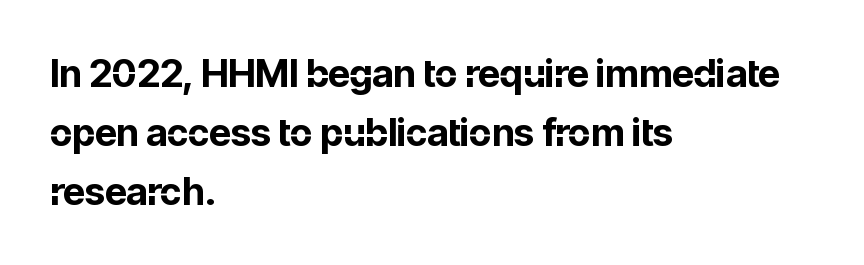
{"serif": "no", "italic": "no", "bold": "yes", "weight": "bold", "width": "normal", "stroke_contrast": "low", "x_height": "medium", "monospaced": "no", "underline": "no", "align": "left", "line_spacing": "normal", "line_spacing_ratio": 1.55, "letter_spacing": "normal", "letter_spacing_em": 0.0, "glyph_px": 38}
